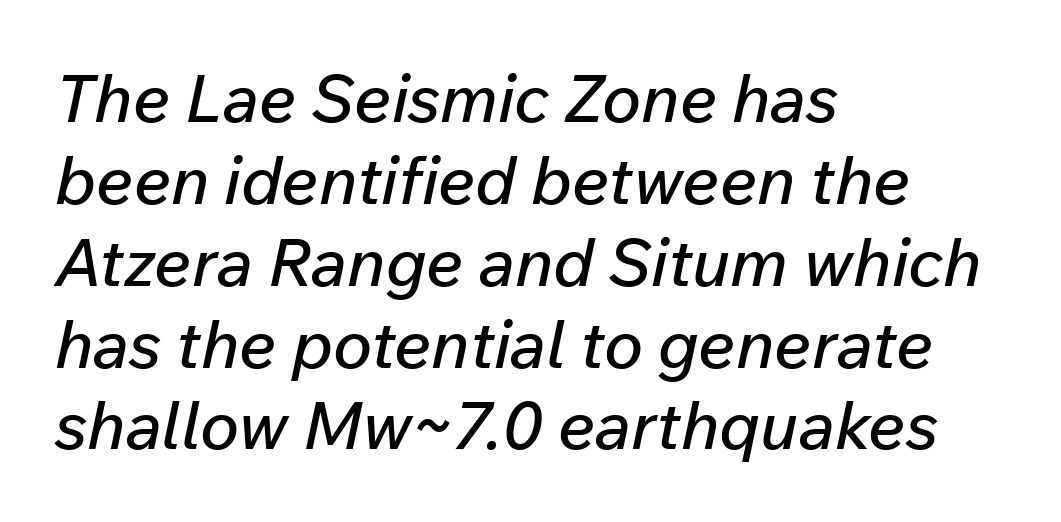
Yep, that's italic — everything's leaning. Is this a fixed-width face? No — the glyphs have proportional, varying widths. The paragraph shown leans on its left margin. The foot of each line stays bare and open. This rendering leaves character spacing at its baseline value.
